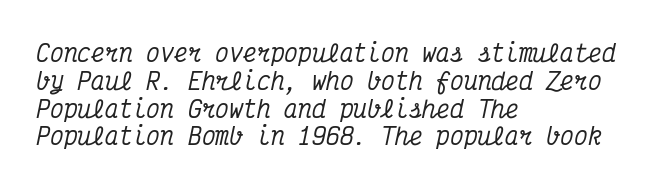
The specimen reads as italic at a glance. Glance below the letters and you will spot only blank space. Notice how the passage keeps a crisp vertical edge on the left only. Look at the tracking — it's just the regular setting, nothing added.
